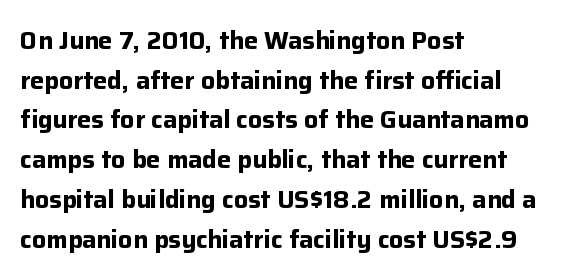
The image shows 25 px bold type, upright; set left-aligned, normal line spacing (1.59x), normal letter spacing, not underlined.
